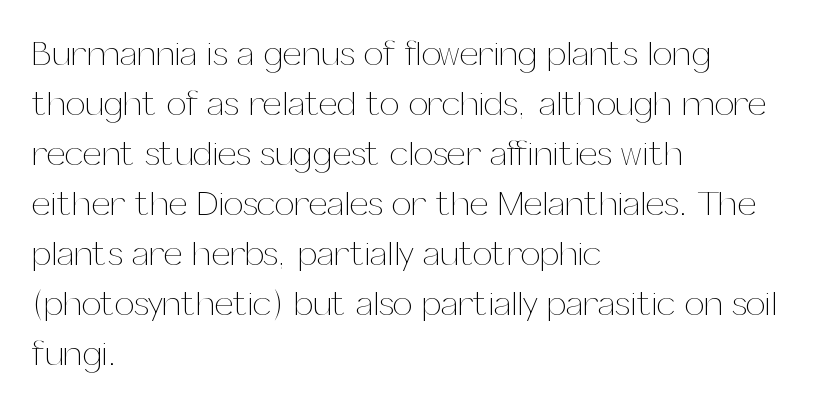
Designer's note — italics off, roman on. Clear beneath every line of the passage. No heavy texture on the line: the type isn't bold. These lines keep a tight, regular rhythm from letter to letter.
